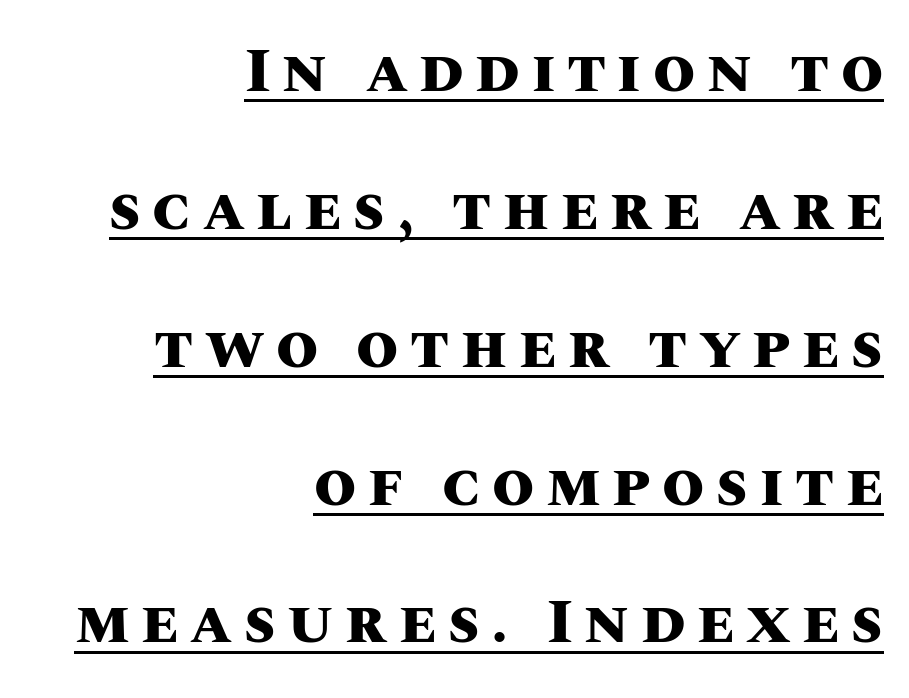
Q: Is the text bold? A: Yes.
Q: Is the text italic (slanted)? A: No, it is upright.
Q: Is the text underlined? A: Yes.
Q: How is the paragraph aligned? A: Right-aligned.
Q: Is the spacing between lines tight, normal or loose? A: Loose.
Q: Width (condensed, normal, or wide)? A: Normal.
Q: Stroke contrast? A: Medium.
Q: x-height? A: Large.
Q: Monospaced? A: No.
